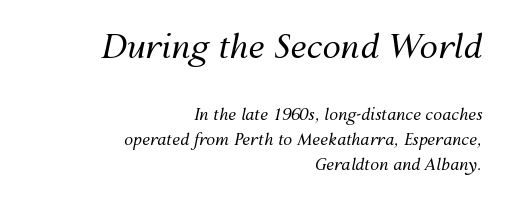
{"italic": "yes", "lean": "right", "slant_degrees": 12, "bold": "no", "weight": "regular", "width": "normal", "stroke_contrast": "medium", "x_height": "medium", "monospaced": "no", "underline": "no", "align": "right", "line_spacing": "normal", "line_spacing_ratio": 1.57, "letter_spacing": "normal", "letter_spacing_em": 0.0, "larger_block": "first", "size_ratio": 2.06, "glyph_px": 33}
